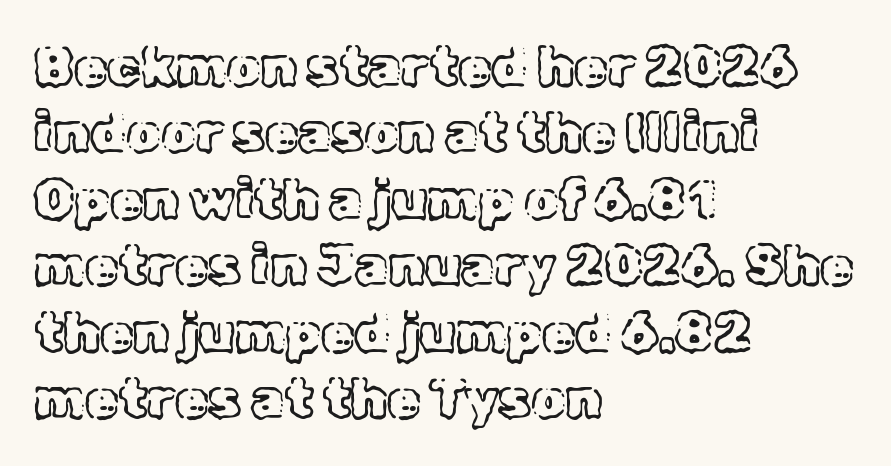
{"italic": "no", "width": "normal", "x_height": "medium", "monospaced": "no", "underline": "no", "align": "left", "line_spacing_ratio": 1.23, "letter_spacing": "normal", "letter_spacing_em": 0.0, "glyph_px": 54}
